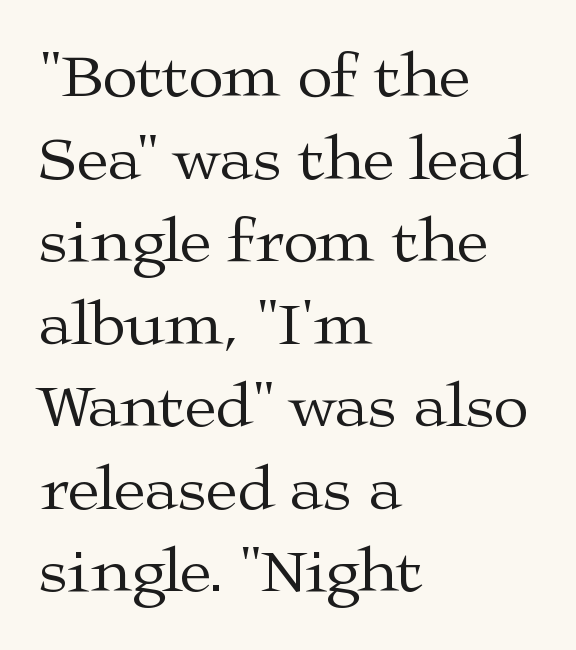
{"serif": "yes", "italic": "no", "bold": "no", "weight": "regular", "width": "wide", "stroke_contrast": "medium", "x_height": "medium", "monospaced": "no", "underline": "no", "align": "left", "line_spacing": "normal", "line_spacing_ratio": 1.29, "letter_spacing": "normal", "letter_spacing_em": 0.0, "glyph_px": 64}
